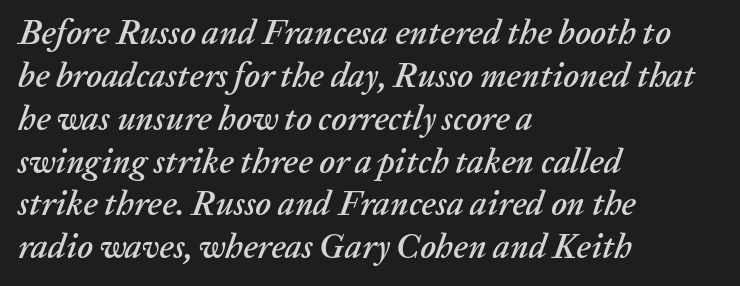
Q: Is the text italic (slanted)? A: Yes, it leans right by about 20 degrees.
Q: Is the text underlined? A: No.
Q: How is the paragraph aligned? A: Left-aligned.
Q: Is the spacing between letters normal or unusually wide? A: Normal.
Q: Is the spacing between lines tight, normal or loose? A: Normal.
Q: Width (condensed, normal, or wide)? A: Normal.
Q: Stroke contrast? A: Low.
Q: x-height? A: Medium.
Q: Monospaced? A: No.
